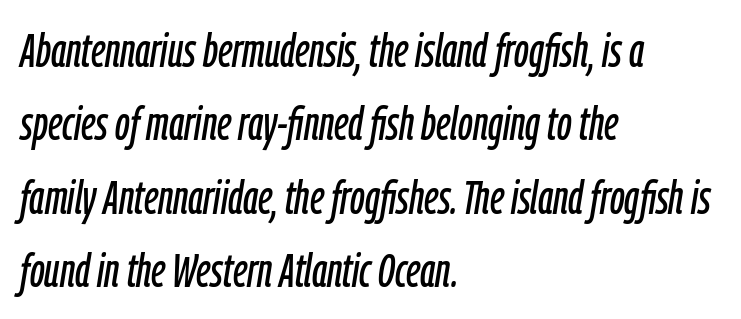
{"italic": "yes", "lean": "right", "slant_degrees": 9, "width": "condensed", "stroke_contrast": "low", "x_height": "medium", "monospaced": "no", "underline": "no", "align": "left", "line_spacing": "normal", "line_spacing_ratio": 1.53, "letter_spacing": "normal", "letter_spacing_em": 0.0, "glyph_px": 48}
